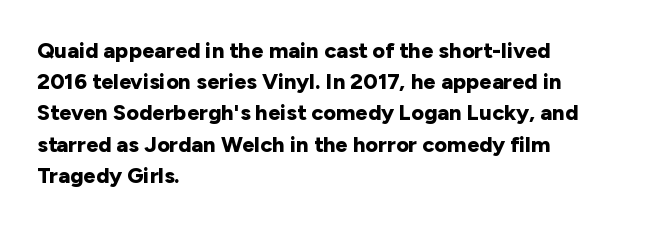
{"italic": "no", "bold": "yes", "underline": "no", "align": "left", "line_spacing": "normal", "line_spacing_ratio": 1.42, "letter_spacing": "normal", "letter_spacing_em": 0.0, "glyph_px": 22}
